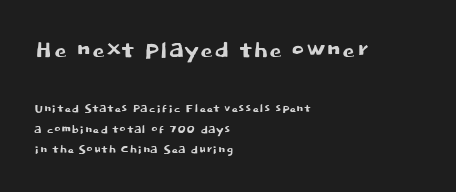
Q: Is the text italic (slanted)? A: No, it is upright.
Q: Is the typeface a serif or a sans-serif typeface? A: Sans-serif.
Q: Is the text underlined? A: No.
Q: How is the paragraph aligned? A: Left-aligned.
Q: Is the spacing between letters normal or unusually wide? A: Normal.
Q: Is the spacing between lines tight, normal or loose? A: Normal.
Q: Which block of text is set in a larger size, the first (top) or the second (bottom)? A: The first (top) one.
Q: Width (condensed, normal, or wide)? A: Normal.
Q: Stroke contrast? A: Low.
Q: x-height? A: Large.
Q: Monospaced? A: No.
